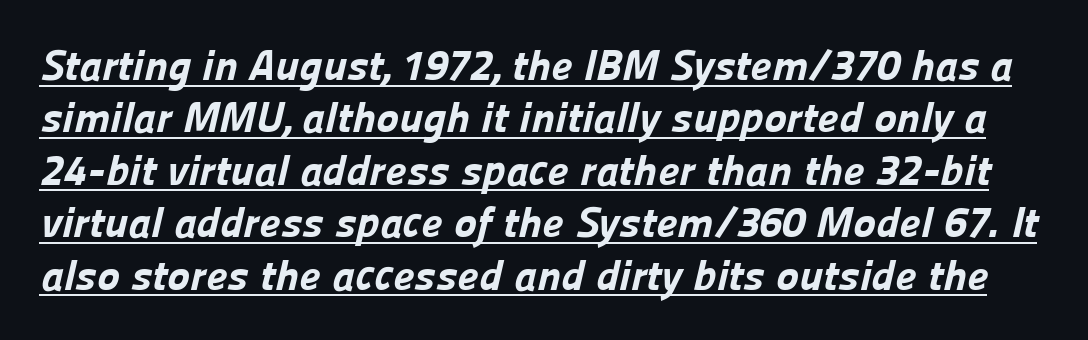
These lines are composed in type without serifs. In designer terms, the underline attribute is active on this setting. Default kerning and tracking; the words read as compact shapes. Do the characters align in a grid? No, the font is proportional. Is the type bold? Yes — the strokes are clearly thick and heavy.
